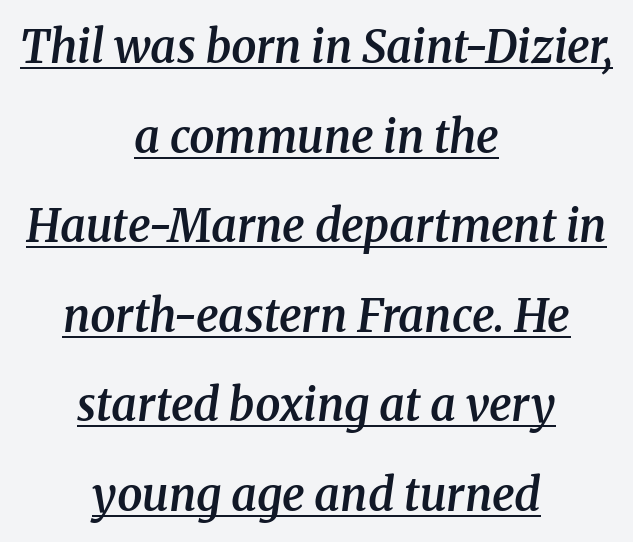
Q: Is the text bold? A: Semi-bold.
Q: Is the text italic (slanted)? A: Yes, it leans right by about 8 degrees.
Q: Is the typeface a serif or a sans-serif typeface? A: Serif.
Q: Is the text underlined? A: Yes.
Q: How is the paragraph aligned? A: Centered.
Q: Is the spacing between letters normal or unusually wide? A: Normal.
Q: Is the spacing between lines tight, normal or loose? A: Loose.
Q: Width (condensed, normal, or wide)? A: Normal.
Q: Stroke contrast? A: Medium.
Q: x-height? A: Medium.
Q: Monospaced? A: No.
